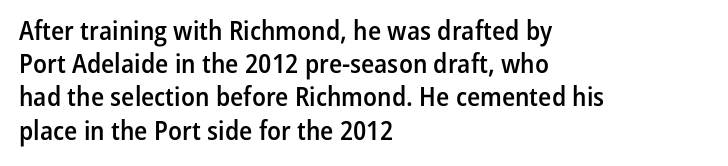
{"italic": "no", "bold": "semi", "underline": "no", "align": "left", "line_spacing_ratio": 1.23, "letter_spacing": "normal", "letter_spacing_em": 0.0, "glyph_px": 27}
